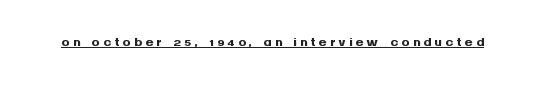
The image shows 20 px bold type, upright; set underlined.
